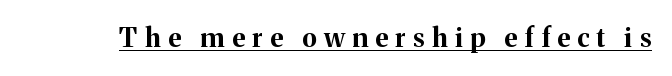
The string is rendered with underlining switched on. The face used here is rendered with a markedly widened letterfit. A typesetter would mark this as roman, not italic. Plenty of ink on the page — the face is bold.
